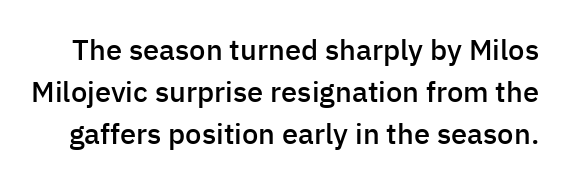
The image shows 29 px semibold sans-serif type, upright; set normal line spacing (1.44x), normal letter spacing, not underlined; low stroke contrast and a medium x-height.
